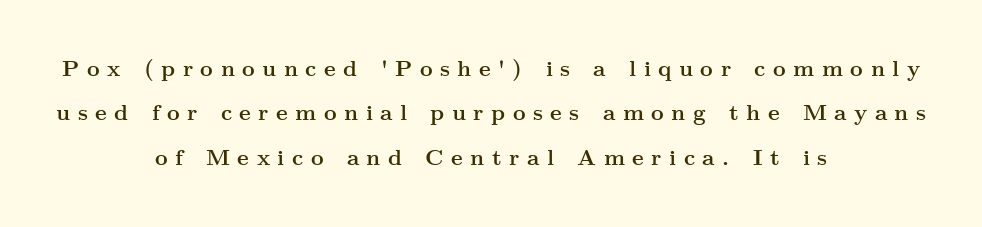
Typeset on center — no edge is straight. You could fit nearly another row in the gap between these rows. The words here are not underlined. Someone cranked the tracking dial way up on this one. Compared with an ordinary text face, these strokes are far heavier — a full bold. Nope, not italic — everything's standing straight.
